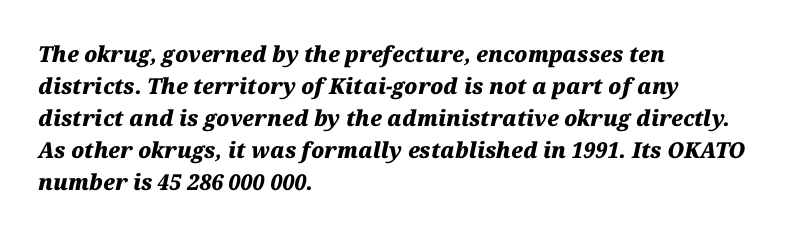
Q: Is the text bold? A: Yes.
Q: Is the text italic (slanted)? A: Yes, it leans right by about 12 degrees.
Q: Is the text underlined? A: No.
Q: How is the paragraph aligned? A: Left-aligned.
Q: Is the spacing between letters normal or unusually wide? A: Normal.
Q: Is the spacing between lines tight, normal or loose? A: Normal.
